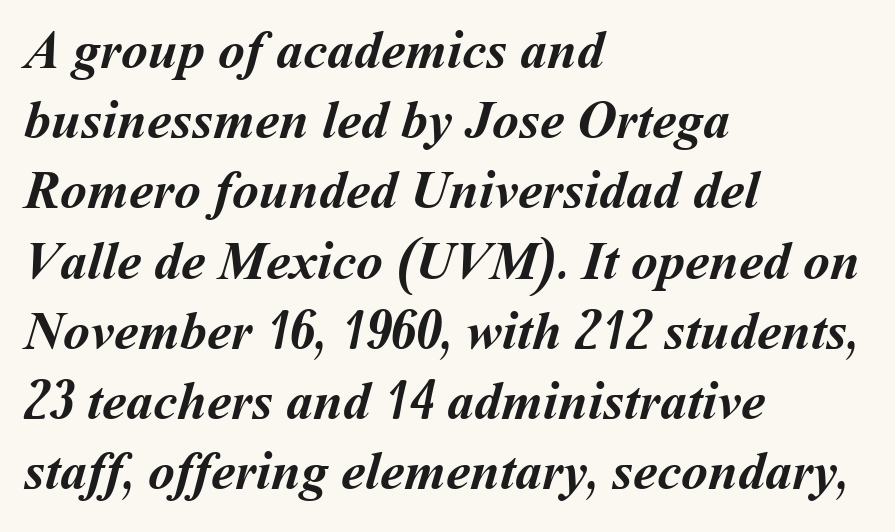
Q: Is the text bold? A: Yes.
Q: Is the text underlined? A: No.
Q: How is the paragraph aligned? A: Left-aligned.
Q: Is the spacing between letters normal or unusually wide? A: Normal.
Q: Is the spacing between lines tight, normal or loose? A: Normal.
Q: Width (condensed, normal, or wide)? A: Normal.
Q: Stroke contrast? A: Medium.
Q: x-height? A: Medium.
Q: Monospaced? A: No.
